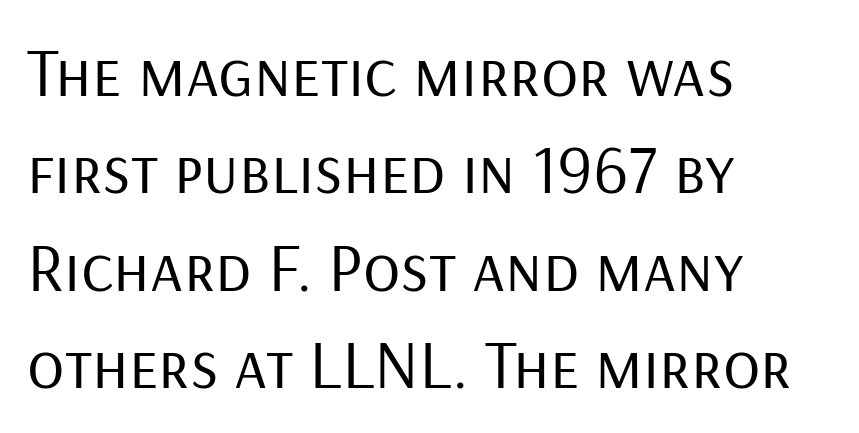
{"serif": "no", "italic": "no", "bold": "no", "weight": "regular", "width": "normal", "stroke_contrast": "low", "x_height": "medium", "monospaced": "no", "underline": "no", "align": "left", "line_spacing": "normal", "line_spacing_ratio": 1.41, "letter_spacing": "normal", "letter_spacing_em": 0.0, "glyph_px": 69}
